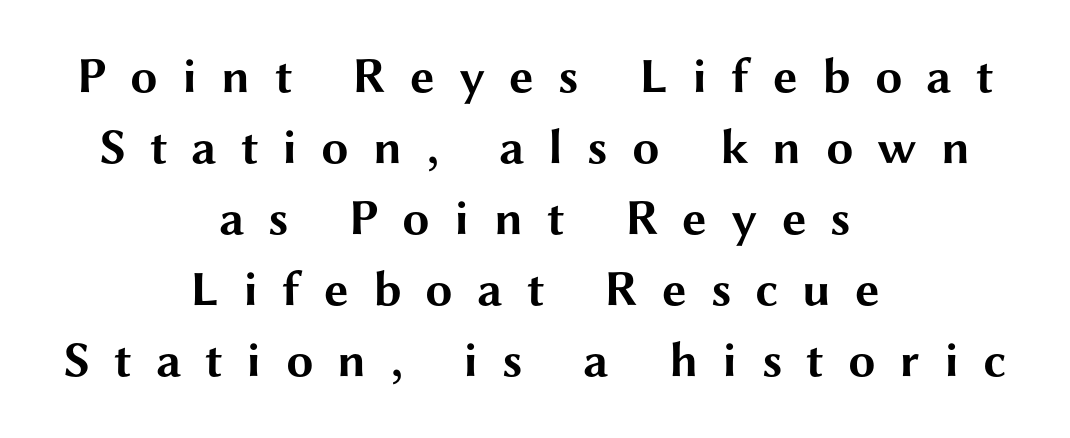
Q: Is the text bold? A: Yes.
Q: Is the text italic (slanted)? A: No, it is upright.
Q: Is the typeface a serif or a sans-serif typeface? A: Sans-serif.
Q: Is the text underlined? A: No.
Q: How is the paragraph aligned? A: Centered.
Q: Is the spacing between letters normal or unusually wide? A: Unusually wide.
Q: Is the spacing between lines tight, normal or loose? A: Normal.
Q: Width (condensed, normal, or wide)? A: Wide.
Q: Stroke contrast? A: Medium.
Q: x-height? A: Medium.
Q: Monospaced? A: No.
